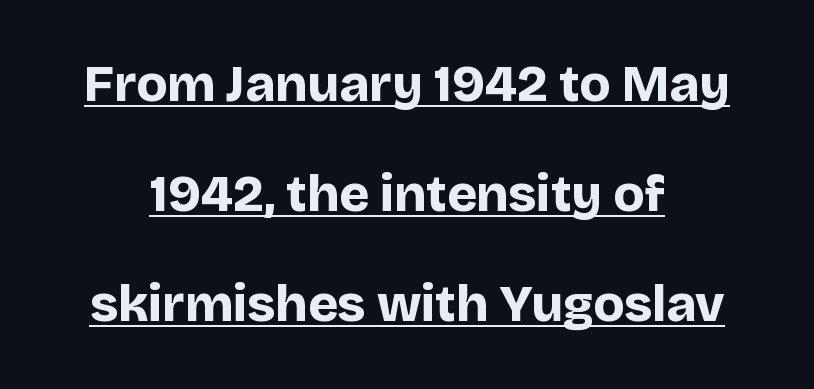
The image shows 51 px bold sans-serif type, upright; set centered, loose line spacing (2.16x), normal letter spacing, underlined; low stroke contrast and a large x-height.
